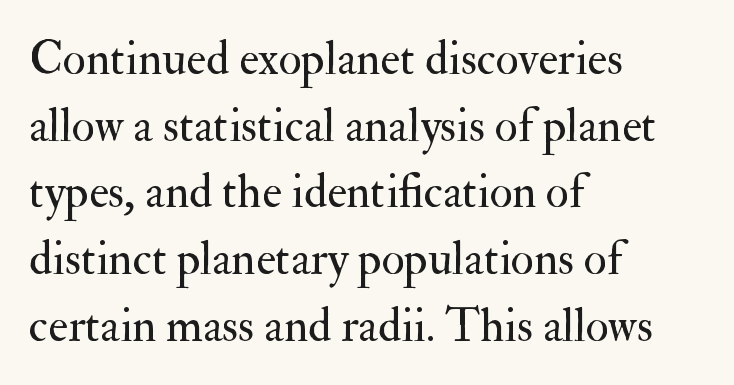
The baseline area is clear. A typesetter would label this face a serif. How are the letters spaced? Ordinarily, with no added tracking. Students, observe: this is what conventionally led text looks like.
